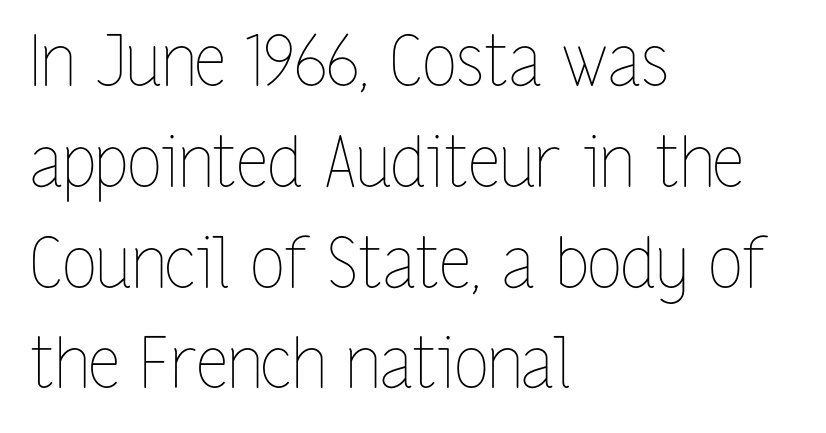
The image shows 70 px thin, condensed type, upright; set left-aligned, normal line spacing (1.44x), normal letter spacing, not underlined; low stroke contrast and a medium x-height.
